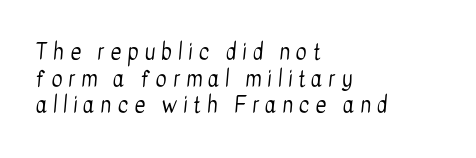
Q: Is the text bold? A: No.
Q: Is the text underlined? A: No.
Q: How is the paragraph aligned? A: Left-aligned.
Q: Is the spacing between letters normal or unusually wide? A: Unusually wide.
Q: Is the spacing between lines tight, normal or loose? A: Normal.
